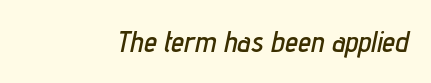
The image shows 29 px condensed type, italic (leaning right); set normal letter spacing, not underlined; low stroke contrast and a medium x-height.
